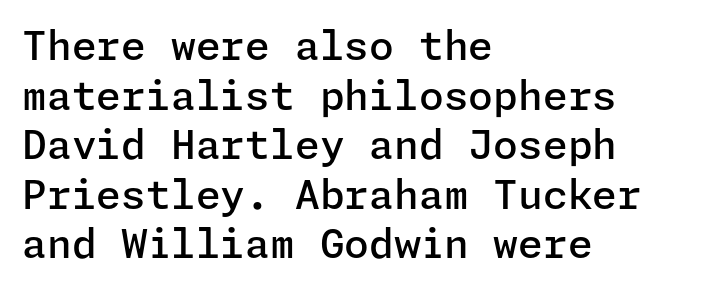
Q: Is the text bold? A: Semi-bold.
Q: Is the text italic (slanted)? A: No, it is upright.
Q: Is the typeface a serif or a sans-serif typeface? A: Sans-serif.
Q: Is the text underlined? A: No.
Q: How is the paragraph aligned? A: Left-aligned.
Q: Is the spacing between letters normal or unusually wide? A: Normal.
Q: Width (condensed, normal, or wide)? A: Normal.
Q: Stroke contrast? A: Low.
Q: x-height? A: Medium.
